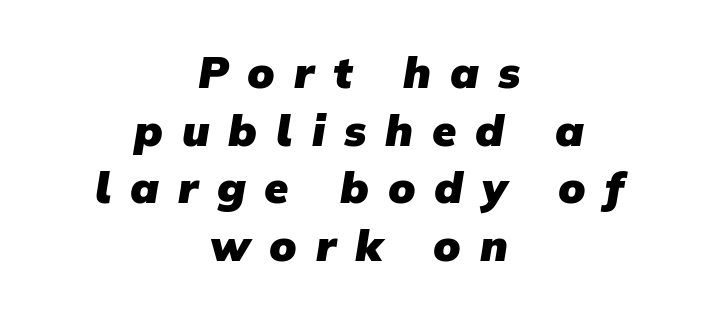
The image shows 44 px heavy sans-serif type; set centered, normal line spacing (1.31x), unusually wide letter spacing (+0.43 em), not underlined; low stroke contrast and a medium x-height.
